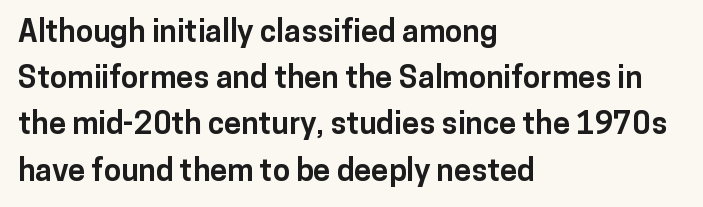
A typesetter would call this leading conventional body-copy spacing. Underline: absent. Reading down the block, your eye returns to a fixed left position each line. Serif or sans? Sans — the stroke terminals are bare. Looks like regular typesetting: each glyph gets only the width it needs. The letters stand straight up with perfectly vertical stems.
